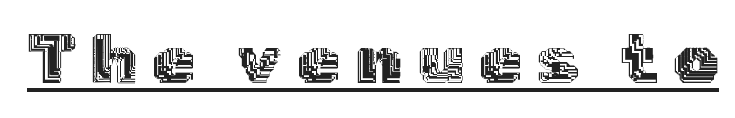
{"italic": "no", "width": "normal", "x_height": "medium", "monospaced": "no", "underline": "yes", "letter_spacing": "wide", "letter_spacing_em": 0.21, "glyph_px": 70}
